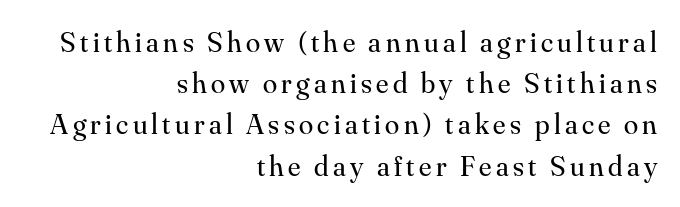
{"serif": "yes", "italic": "no", "bold": "no", "weight": "regular", "width": "normal", "stroke_contrast": "medium", "x_height": "small", "monospaced": "no", "underline": "no", "align": "right", "line_spacing": "normal", "line_spacing_ratio": 1.42, "glyph_px": 29}
